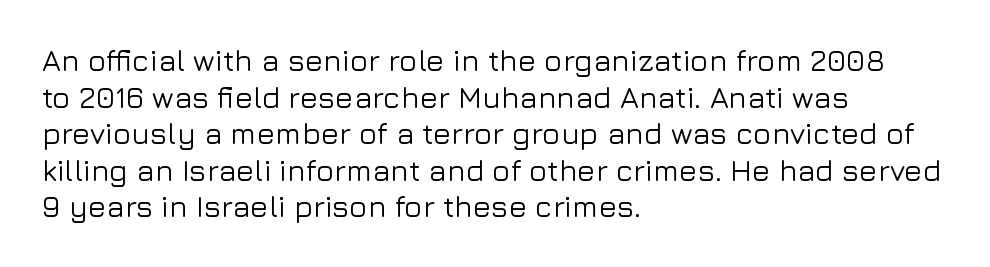
Has an underline been added? It has not. In CSS terms this would be text-align: left. Ascenders rise straight up at ninety degrees. A typesetter would call this proportional, since set widths differ per character.
